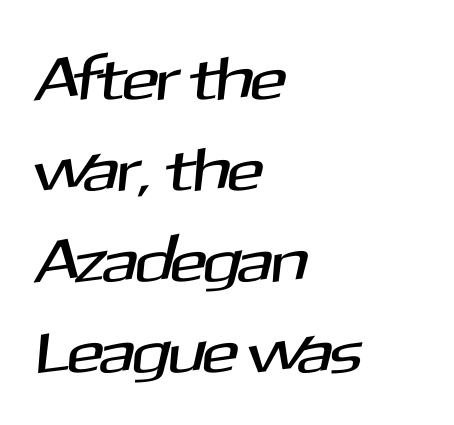
A classic flush-left, rag-right setting is used for this passage. This sample has the flowing, uneven cadence of proportional lettering. Whoever set this chose a conventional vertical rhythm. Descenders hang freely into open space. The rendering keeps characters at their native spacing.
